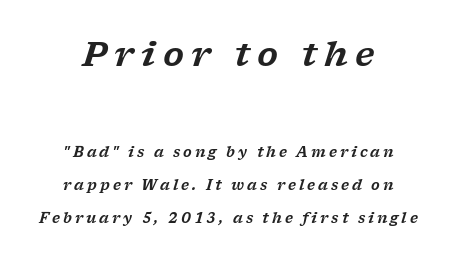
{"serif": "yes", "italic": "yes", "lean": "right", "slant_degrees": 17, "width": "wide", "stroke_contrast": "low", "x_height": "medium", "monospaced": "no", "underline": "no", "align": "center", "line_spacing": "loose", "line_spacing_ratio": 2.35, "letter_spacing": "wide", "letter_spacing_em": 0.21, "larger_block": "first", "size_ratio": 2.43, "glyph_px": 34}
